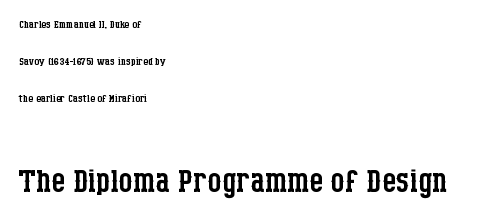
Q: Is the text bold? A: No.
Q: Is the text italic (slanted)? A: No, it is upright.
Q: Is the typeface a serif or a sans-serif typeface? A: Serif.
Q: Is the text underlined? A: No.
Q: How is the paragraph aligned? A: Left-aligned.
Q: Is the spacing between letters normal or unusually wide? A: Normal.
Q: Is the spacing between lines tight, normal or loose? A: Loose.
Q: Which block of text is set in a larger size, the first (top) or the second (bottom)? A: The second (bottom) one.
Q: Width (condensed, normal, or wide)? A: Condensed.
Q: Stroke contrast? A: Low.
Q: x-height? A: Large.
Q: Monospaced? A: No.
